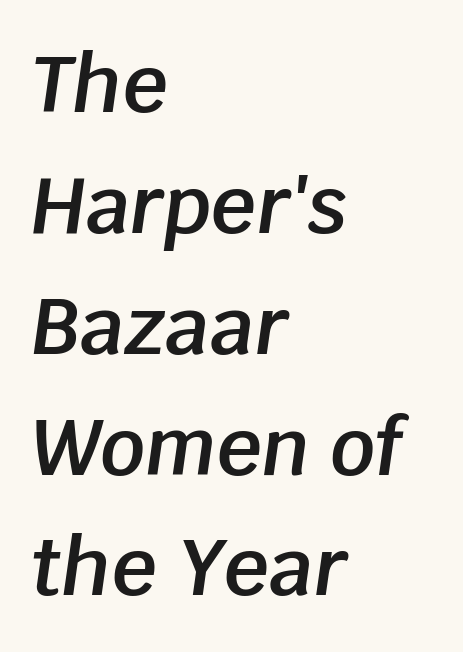
{"italic": "yes", "lean": "right", "slant_degrees": 8, "bold": "semi", "weight": "semibold", "width": "normal", "stroke_contrast": "low", "x_height": "large", "monospaced": "no", "underline": "no", "align": "left", "line_spacing": "normal", "line_spacing_ratio": 1.53, "letter_spacing": "normal", "letter_spacing_em": 0.0, "glyph_px": 79}
